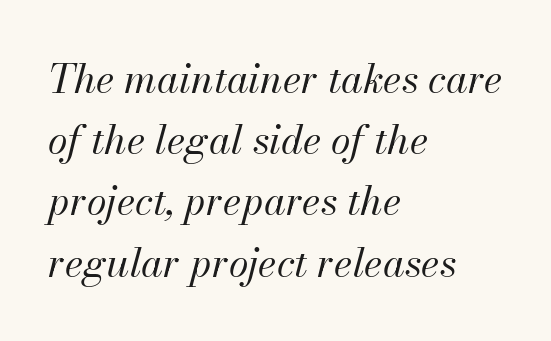
The paragraph has a hard left edge and a soft right edge. Letters rest on an invisible, unmarked baseline. Stroke mass is kept to a normal reading level or below. Compared with typical body copy, the letter spacing here is the same. Style check: oblique. In terms of leading, this rendering sits right in the middle.
